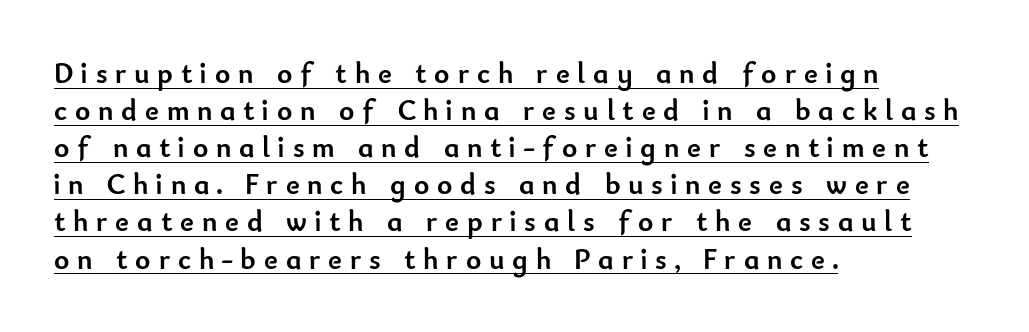
Leading: standard. What decoration does the sample have? An underline. This is heavy type, rendered in bold. The specimen reads as upright at a glance. The type family on display is of the sans-serif kind. The letterforms stand isolated, each surrounded by extra space.
